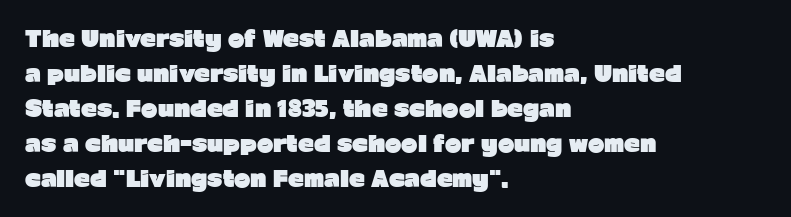
The image shows 22 px bold type, upright; set left-aligned, normal line spacing (1.59x), normal letter spacing, not underlined.
